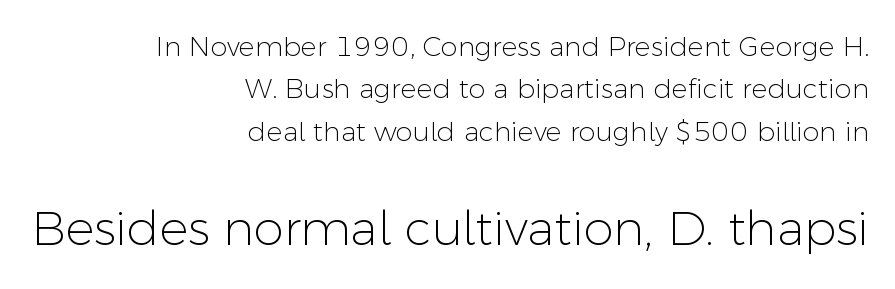
Unlike italic type, these characters show no tilt at all. Quick note: interline space is typical. Alignment: flush right. The letterforms sit shoulder to shoulder at normal distance. The strokes are not fattened; the text isn't bold.
